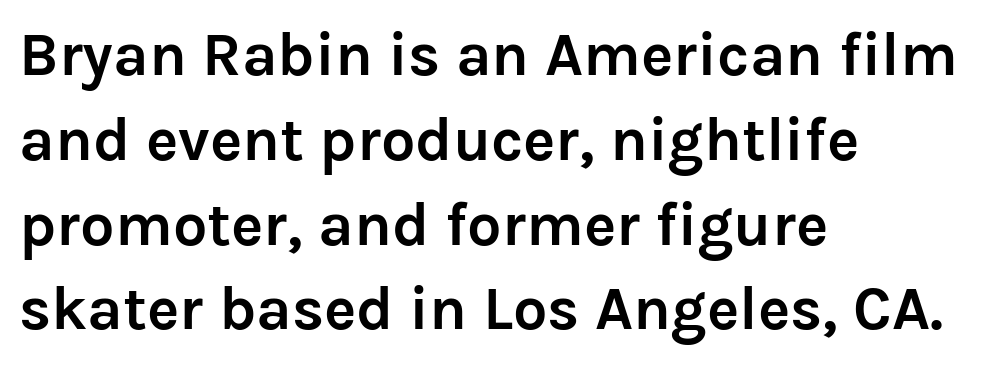
Posture: upright roman. The tracking reads as untouched default to a designer's eye. If you drew a ruler down the left edge, every line would touch it. Grotesque or geometric, the face here clearly has no serifs. Each glyph is drawn with heavy, bold strokes.
